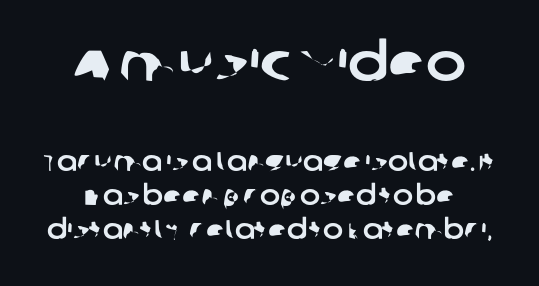
Whoever set this made the first block the dominant, larger element. Letters rest on an invisible, unmarked baseline. Nothing unusual about the tracking: characters are spaced as the font intends. Does the type have serifs? No, each stem ends abruptly. Line spacing here is normal. Think of a printed novel: that variable character pitch is what you see here.
